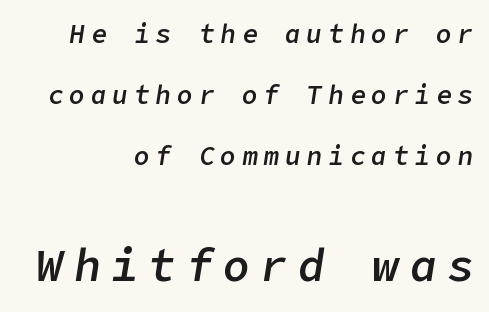
{"italic": "yes", "lean": "right", "slant_degrees": 9, "bold": "semi", "weight": "semibold", "width": "normal", "stroke_contrast": "low", "x_height": "medium", "underline": "no", "align": "right", "line_spacing": "loose", "line_spacing_ratio": 2.35, "letter_spacing": "wide", "letter_spacing_em": 0.23, "larger_block": "second", "size_ratio": 1.73, "glyph_px": 45}
